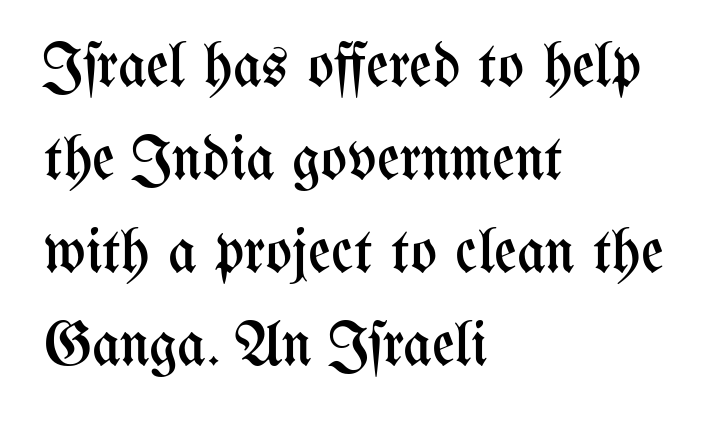
The image shows 62 px regular-weight, condensed type, upright; set left-aligned, normal line spacing (1.5x), normal letter spacing, not underlined; medium stroke contrast and a medium x-height.
